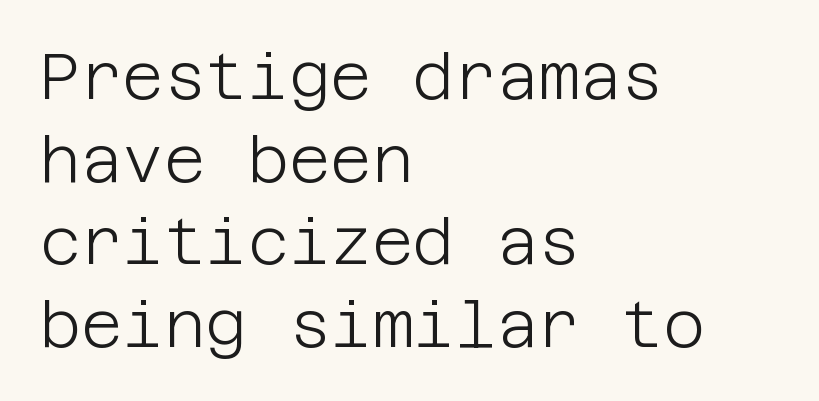
{"serif": "no", "italic": "no", "bold": "no", "weight": "light", "width": "normal", "stroke_contrast": "low", "x_height": "large", "underline": "no", "align": "left", "line_spacing": "normal", "line_spacing_ratio": 1.29, "letter_spacing": "normal", "letter_spacing_em": 0.0, "glyph_px": 64}
